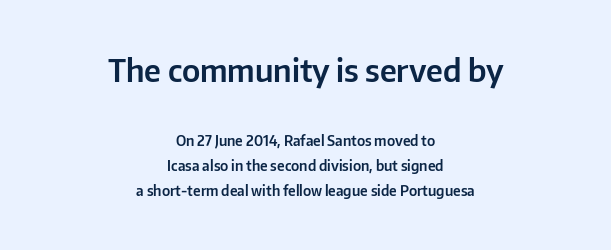
The image shows 31 px sans-serif type, upright; set centered, line spacing 1.8x, normal letter spacing, not underlined; the first (top) block is 2.21x larger; low stroke contrast and a medium x-height.
